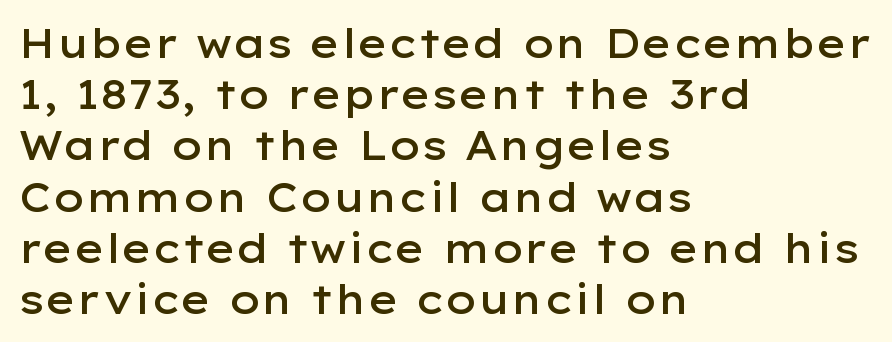
The image shows 40 px semibold, wide sans-serif type, upright; set left-aligned, normal line spacing (1.28x), normal letter spacing, not underlined; low stroke contrast and a medium x-height.
